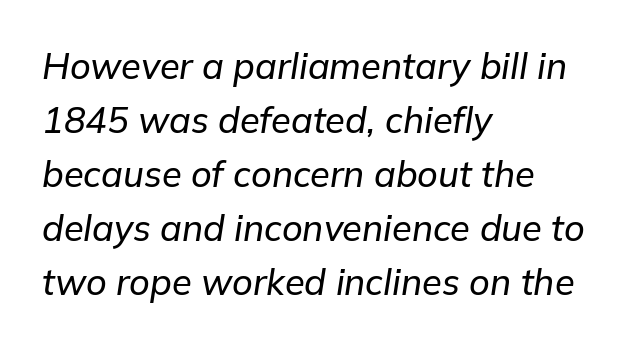
The area under the type is left untouched. The vertical gap from one line to the next is medium. Line beginnings align vertically; line endings do not. The passage shown is typed in a proportional face where columns would drift.
